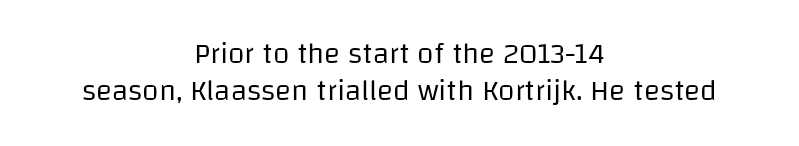
The letters stand straight up with perfectly vertical stems. The letters look calm and open, with moderate or lighter stems. The face used here is proportionally spaced, like ordinary book or web type. The letters carry no serifs — their stems end cleanly without finishing strokes.
